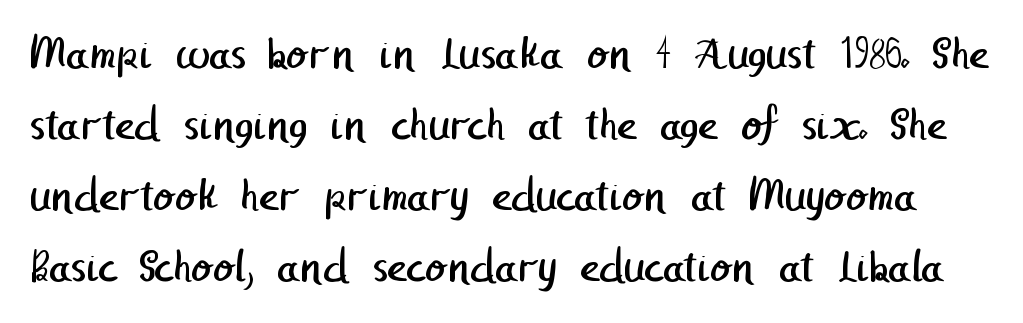
Q: Is the text bold? A: No.
Q: Is the typeface a serif or a sans-serif typeface? A: Sans-serif.
Q: Is the text underlined? A: No.
Q: Is the spacing between letters normal or unusually wide? A: Normal.
Q: Is the spacing between lines tight, normal or loose? A: Normal.
Q: Width (condensed, normal, or wide)? A: Normal.
Q: Stroke contrast? A: Low.
Q: x-height? A: Medium.
